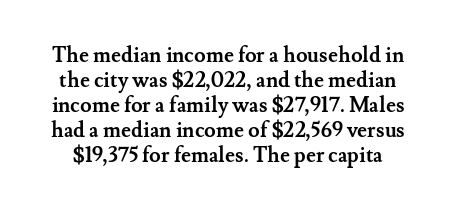
{"italic": "no", "bold": "yes", "underline": "no", "line_spacing_ratio": 1.19, "letter_spacing": "normal", "letter_spacing_em": 0.0, "glyph_px": 21}
